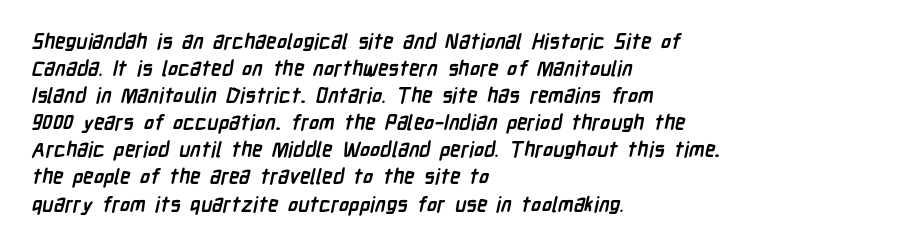
{"bold": "yes", "underline": "no", "align": "left", "line_spacing": "normal", "line_spacing_ratio": 1.29, "letter_spacing": "normal", "letter_spacing_em": 0.0, "glyph_px": 21}
